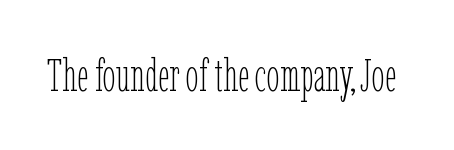
The typography opts for an upright posture over an oblique one. The characters are drawn with everyday or finer stroke widths. Tracking here is standard; glyphs follow each other at the usual distance. The passage shown is typed in a proportional face where columns would drift. Check the space under the baseline: it is left empty.
